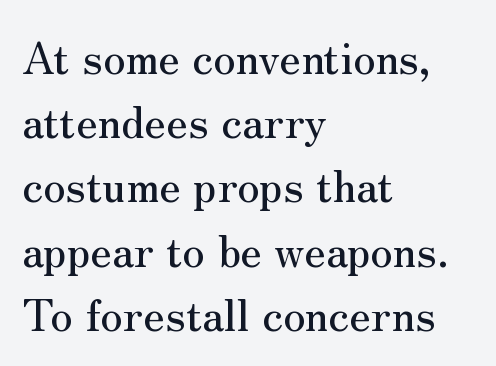
The image shows 44 px serif type, upright; set left-aligned, normal line spacing (1.46x), normal letter spacing, not underlined; medium stroke contrast and a small x-height.
